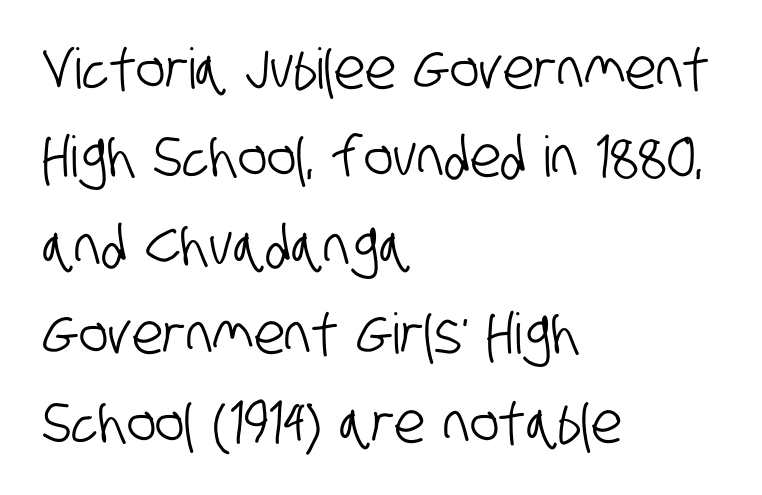
Standard letterfit; no display-style spreading of the glyphs. Normally led — the rows are evenly, conventionally spaced. A classic flush-left, rag-right setting is used for this passage. Grotesque or geometric, the face here clearly has no serifs. Here the designer chose a conventional face with non-uniform glyph widths.
